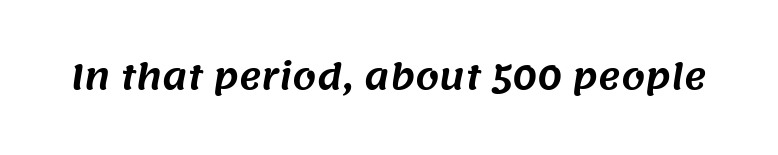
Q: Is the typeface a serif or a sans-serif typeface? A: Sans-serif.
Q: Is the text underlined? A: No.
Q: Is the spacing between letters normal or unusually wide? A: Normal.
Q: Width (condensed, normal, or wide)? A: Normal.
Q: Stroke contrast? A: Medium.
Q: x-height? A: Large.
Q: Monospaced? A: No.
